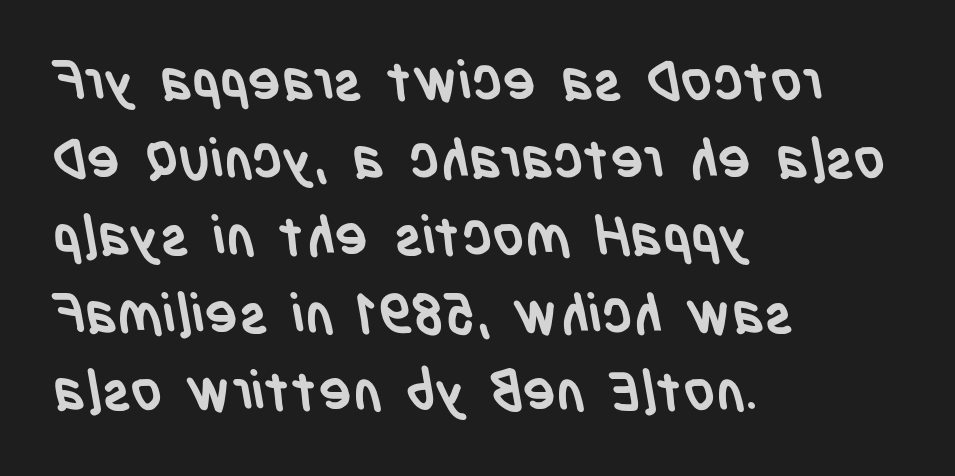
The image shows 55 px semibold, condensed sans-serif type; set left-aligned, normal line spacing (1.41x), normal letter spacing, not underlined; low stroke contrast and a large x-height.
